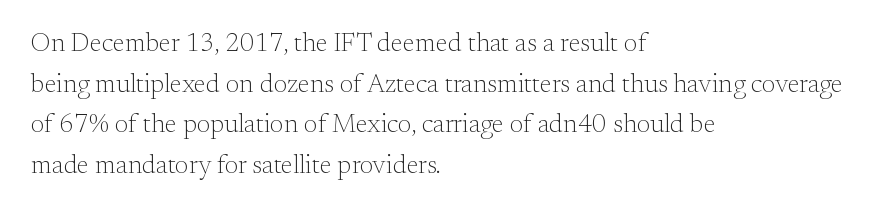
The zone under the glyphs is completely vacant. Letters have the restrained weight of plain body copy at most. Line beginnings align vertically; line endings do not. The gaps between neighbouring characters are ordinary and unremarkable.
